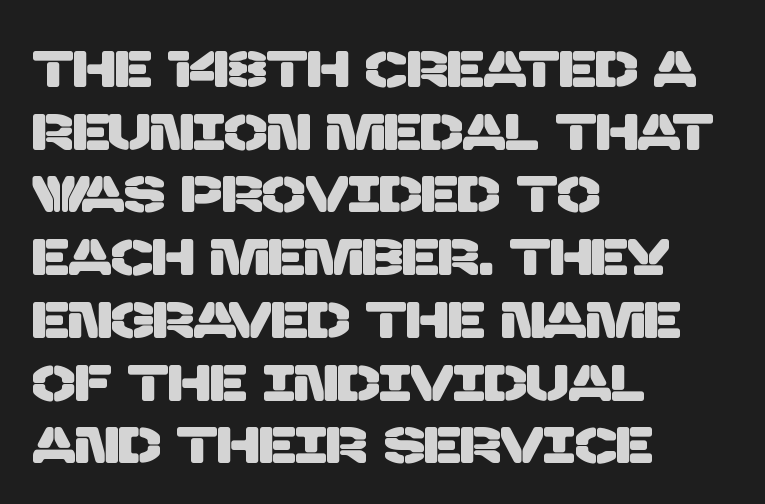
Q: Is the typeface a serif or a sans-serif typeface? A: Sans-serif.
Q: Is the text underlined? A: No.
Q: How is the paragraph aligned? A: Left-aligned.
Q: Is the spacing between letters normal or unusually wide? A: Normal.
Q: Width (condensed, normal, or wide)? A: Normal.
Q: Stroke contrast? A: Low.
Q: x-height? A: Large.
Q: Monospaced? A: No.
